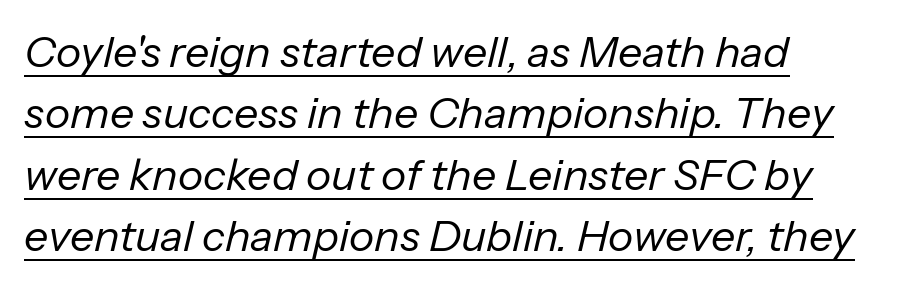
Q: Is the text bold? A: No.
Q: Is the text italic (slanted)? A: Yes, it leans right by about 13 degrees.
Q: Is the text underlined? A: Yes.
Q: How is the paragraph aligned? A: Left-aligned.
Q: Is the spacing between letters normal or unusually wide? A: Normal.
Q: Is the spacing between lines tight, normal or loose? A: Normal.
Q: Width (condensed, normal, or wide)? A: Normal.
Q: Stroke contrast? A: Low.
Q: x-height? A: Medium.
Q: Monospaced? A: No.
